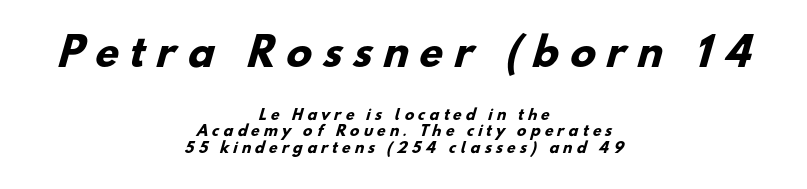
Q: Is the text bold? A: Yes.
Q: Is the typeface a serif or a sans-serif typeface? A: Sans-serif.
Q: Is the text underlined? A: No.
Q: How is the paragraph aligned? A: Centered.
Q: Is the spacing between letters normal or unusually wide? A: Unusually wide.
Q: Which block of text is set in a larger size, the first (top) or the second (bottom)? A: The first (top) one.
Q: Width (condensed, normal, or wide)? A: Normal.
Q: Stroke contrast? A: Low.
Q: x-height? A: Small.
Q: Monospaced? A: No.
